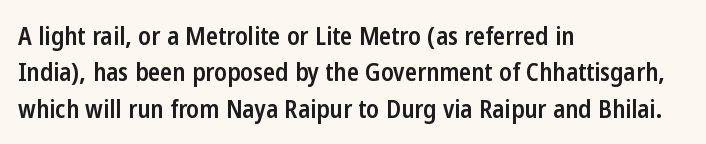
The image shows 25 px text type, upright; set left-aligned, normal line spacing (1.46x), normal letter spacing, not underlined.
